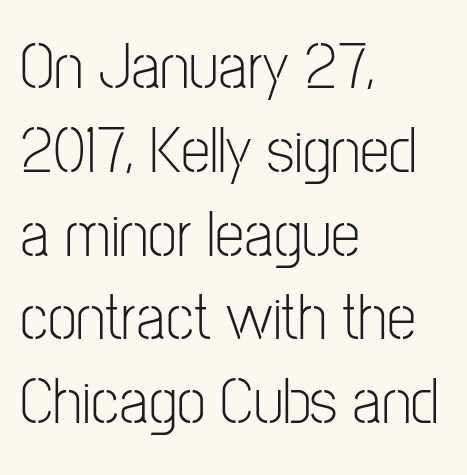
{"serif": "no", "italic": "no", "bold": "no", "weight": "light", "width": "condensed", "stroke_contrast": "low", "x_height": "medium", "monospaced": "no", "underline": "no", "align": "left", "line_spacing": "normal", "line_spacing_ratio": 1.27, "letter_spacing": "normal", "letter_spacing_em": 0.0, "glyph_px": 66}
